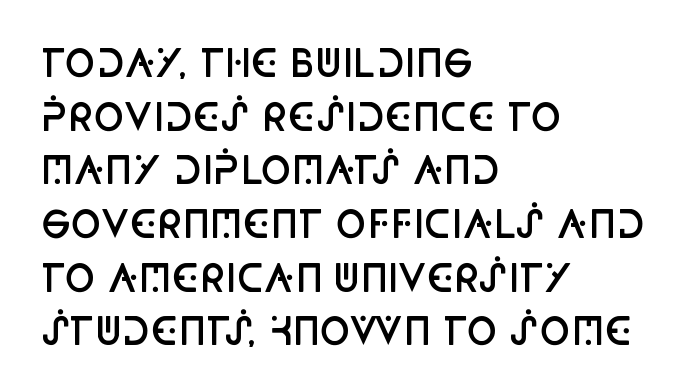
Q: Is the text bold? A: Semi-bold.
Q: Is the text italic (slanted)? A: No, it is upright.
Q: Is the typeface a serif or a sans-serif typeface? A: Sans-serif.
Q: Is the text underlined? A: No.
Q: How is the paragraph aligned? A: Left-aligned.
Q: Is the spacing between letters normal or unusually wide? A: Normal.
Q: Is the spacing between lines tight, normal or loose? A: Normal.
Q: Width (condensed, normal, or wide)? A: Condensed.
Q: Stroke contrast? A: Low.
Q: x-height? A: Large.
Q: Monospaced? A: No.
